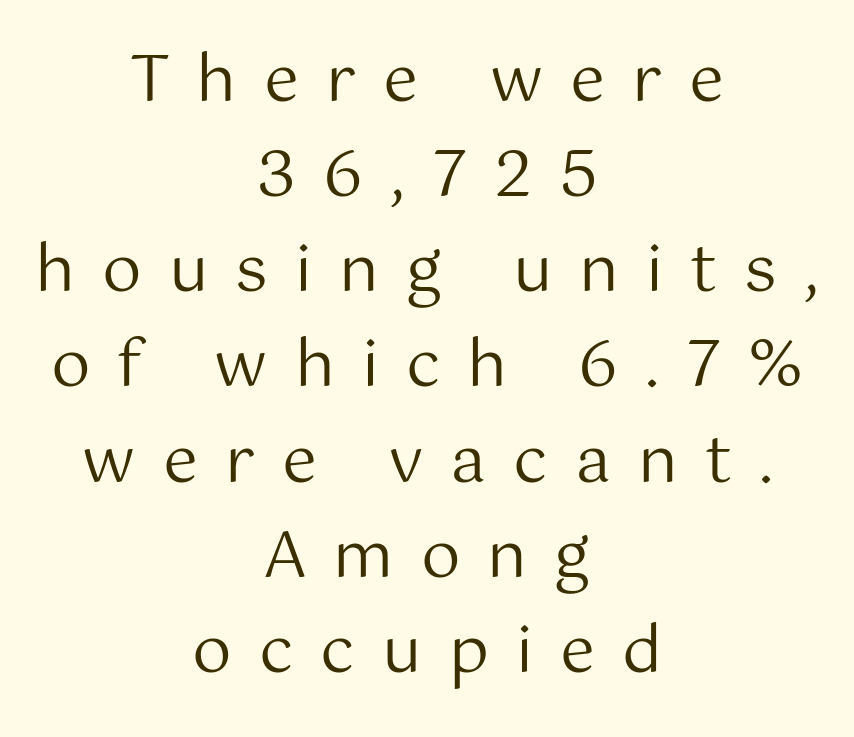
The image shows 63 px regular-weight sans-serif type, upright; set centered, normal line spacing (1.51x), unusually wide letter spacing (+0.43 em), not underlined; medium stroke contrast and a medium x-height.
